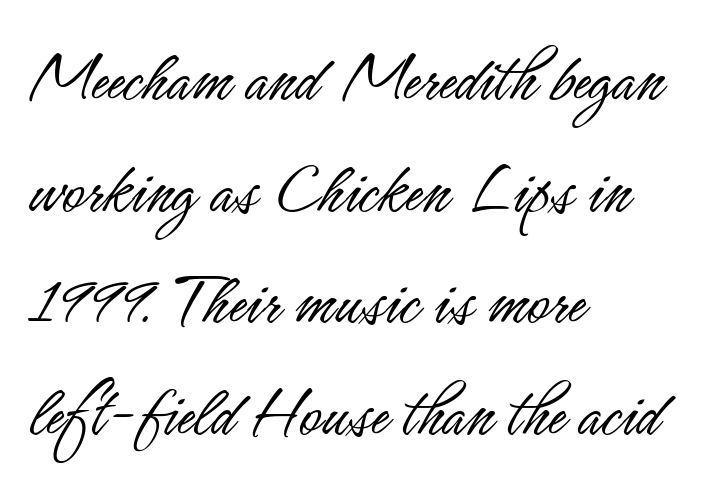
Q: Is the text bold? A: No.
Q: Is the text italic (slanted)? A: Yes.
Q: Is the typeface a serif or a sans-serif typeface? A: Sans-serif.
Q: Is the text underlined? A: No.
Q: How is the paragraph aligned? A: Left-aligned.
Q: Is the spacing between letters normal or unusually wide? A: Normal.
Q: Is the spacing between lines tight, normal or loose? A: Normal.
Q: Width (condensed, normal, or wide)? A: Condensed.
Q: Stroke contrast? A: Low.
Q: x-height? A: Small.
Q: Monospaced? A: No.
